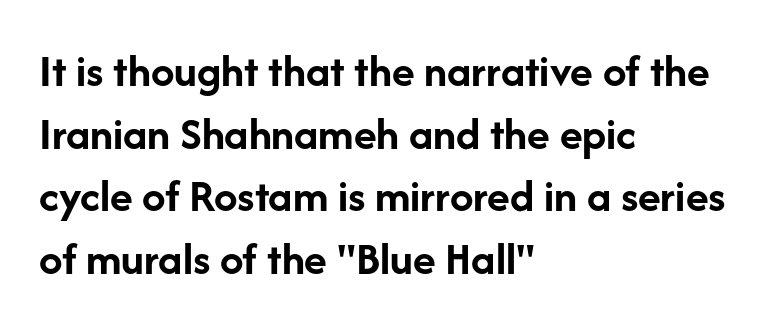
Q: Is the text bold? A: Yes.
Q: Is the text italic (slanted)? A: No, it is upright.
Q: Is the typeface a serif or a sans-serif typeface? A: Sans-serif.
Q: Is the text underlined? A: No.
Q: How is the paragraph aligned? A: Left-aligned.
Q: Is the spacing between letters normal or unusually wide? A: Normal.
Q: Is the spacing between lines tight, normal or loose? A: Normal.
Q: Width (condensed, normal, or wide)? A: Normal.
Q: Stroke contrast? A: Low.
Q: x-height? A: Medium.
Q: Monospaced? A: No.
